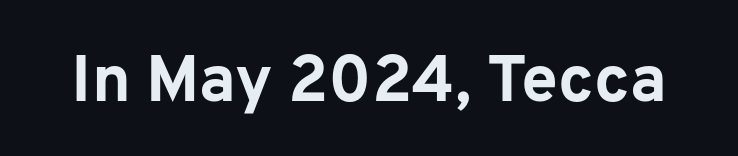
A clean baseline with only descenders dipping below it. Heft: maximum for text — a bold. What kind of face is this? One without serifs — a sans. These lines are rendered in a variable-pitch font. Designer's note — italics off, roman on.
